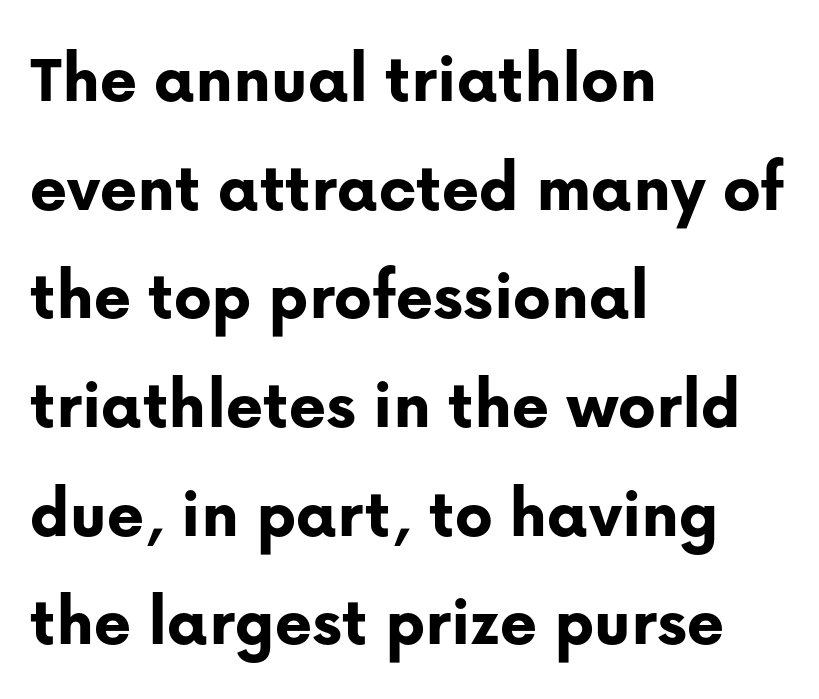
The image shows 71 px bold sans-serif type, upright; set left-aligned, normal line spacing (1.53x), normal letter spacing, not underlined; low stroke contrast and a medium x-height.
